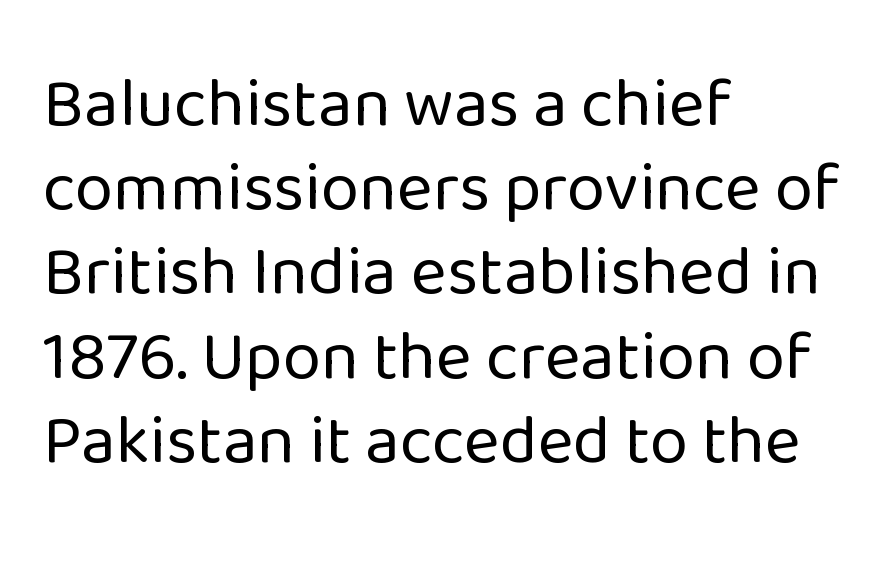
Here the designer chose a conventional face with non-uniform glyph widths. The typography opts for an upright posture over an oblique one. Reading down the block, your eye returns to a fixed left position each line. Descender tails drop into unmarked territory. This rendering leaves character spacing at its baseline value.
